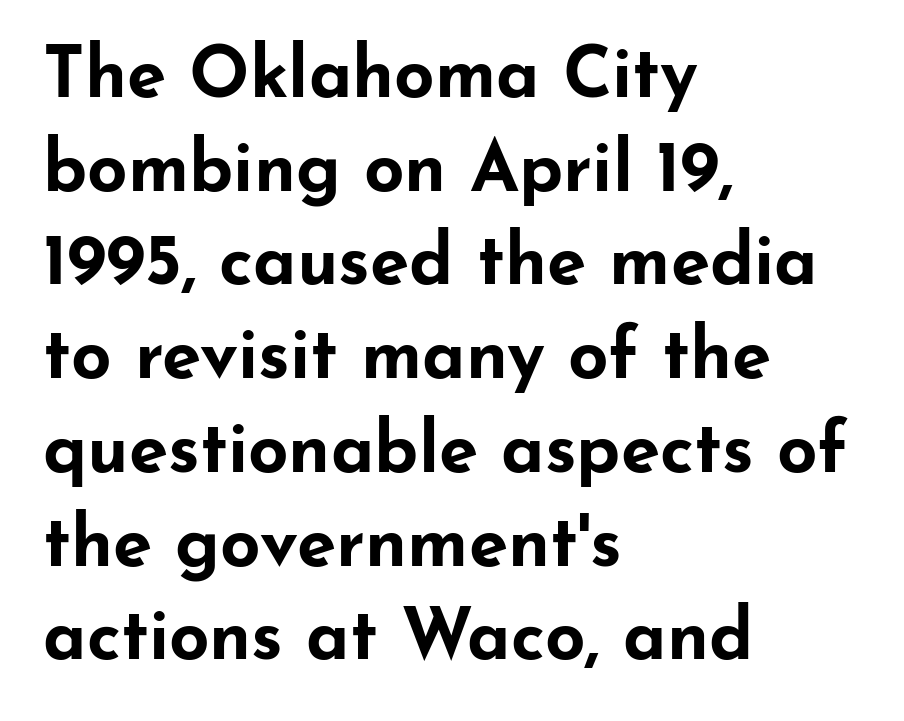
{"serif": "no", "italic": "no", "bold": "yes", "weight": "bold", "width": "wide", "stroke_contrast": "low", "x_height": "small", "monospaced": "no", "underline": "no", "align": "left", "line_spacing": "normal", "line_spacing_ratio": 1.32, "letter_spacing": "normal", "letter_spacing_em": 0.0, "glyph_px": 71}
